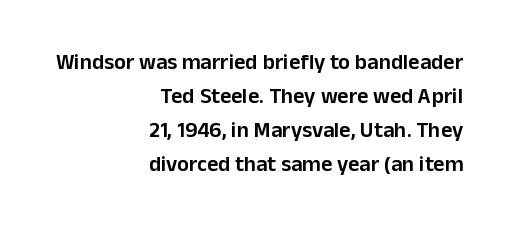
Q: Is the text bold? A: Semi-bold.
Q: Is the text italic (slanted)? A: No, it is upright.
Q: Is the text underlined? A: No.
Q: How is the paragraph aligned? A: Right-aligned.
Q: Is the spacing between letters normal or unusually wide? A: Normal.
Q: Is the spacing between lines tight, normal or loose? A: Normal.
